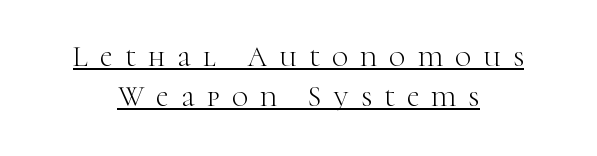
You could not count columns in this text — the font is proportionally spaced. Unlike a clean sans, this face finishes its strokes with serifs. In designer terms, the underline attribute is active on this setting. This sample uses an upright cut, with every glyph sitting square on the baseline. No extra ink here — the face is not bold. A typesetter would call this leading conventional body-copy spacing.
